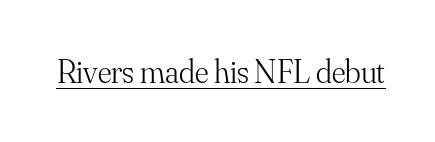
Q: Is the text bold? A: No.
Q: Is the text italic (slanted)? A: No, it is upright.
Q: Is the typeface a serif or a sans-serif typeface? A: Serif.
Q: Is the text underlined? A: Yes.
Q: Is the spacing between letters normal or unusually wide? A: Normal.
Q: Width (condensed, normal, or wide)? A: Normal.
Q: Stroke contrast? A: Medium.
Q: x-height? A: Small.
Q: Monospaced? A: No.
